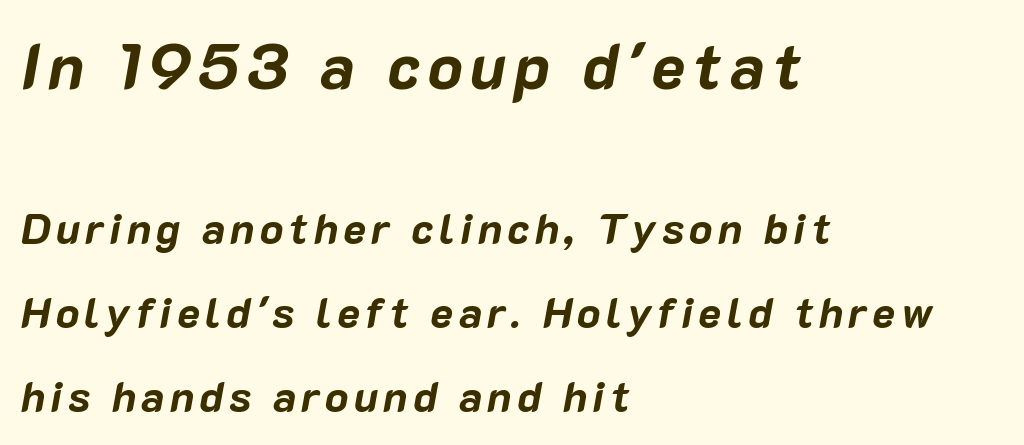
Q: Is the text bold? A: Yes.
Q: Is the text italic (slanted)? A: Yes, it leans right by about 10 degrees.
Q: Is the text underlined? A: No.
Q: How is the paragraph aligned? A: Left-aligned.
Q: Is the spacing between lines tight, normal or loose? A: Loose.
Q: Which block of text is set in a larger size, the first (top) or the second (bottom)? A: The first (top) one.
Q: Width (condensed, normal, or wide)? A: Normal.
Q: Stroke contrast? A: Low.
Q: x-height? A: Medium.
Q: Monospaced? A: No.
